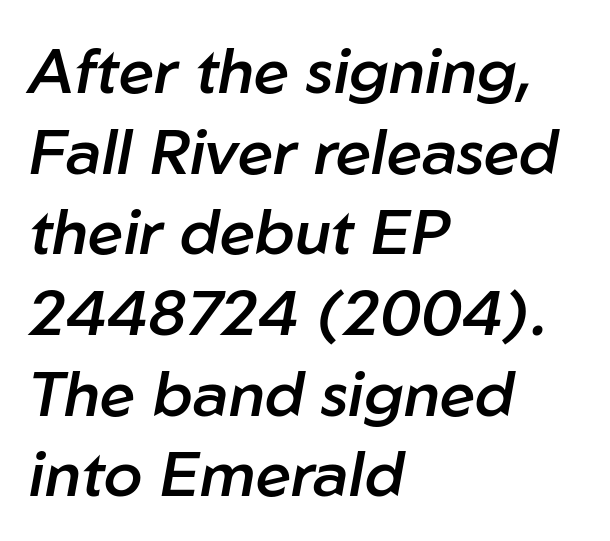
The image shows 63 px semibold type, italic (leaning right); set left-aligned, normal line spacing (1.28x), normal letter spacing, not underlined; low stroke contrast and a medium x-height.
